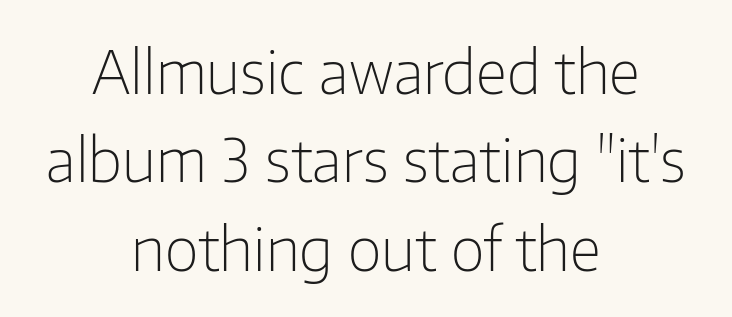
A centered setting, common on invitations and titles, is used for this passage. Each letter's strokes conclude bluntly, with no projecting serifs. The strip under each line holds only bare page. Heaviness? Minimal to ordinary, like unemphasized prose. Unlike italic type, these characters show no tilt at all.
